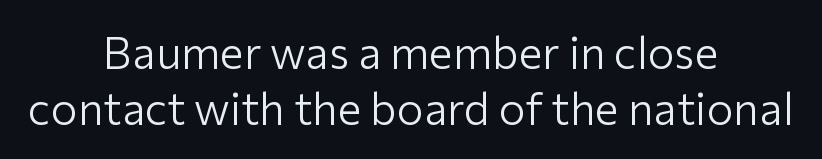
{"serif": "no", "italic": "no", "bold": "no", "weight": "light", "width": "normal", "stroke_contrast": "low", "x_height": "medium", "monospaced": "no", "underline": "no", "align": "center", "line_spacing": "normal", "line_spacing_ratio": 1.25, "letter_spacing": "normal", "letter_spacing_em": 0.0, "glyph_px": 45}
